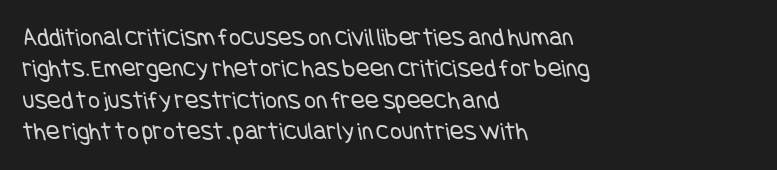
The baseline area is clear. In CSS terms this would be text-align: left. Each word holds together tightly as a unit, with standard inter-letter gaps. Letters have the restrained weight of plain body copy at most.
